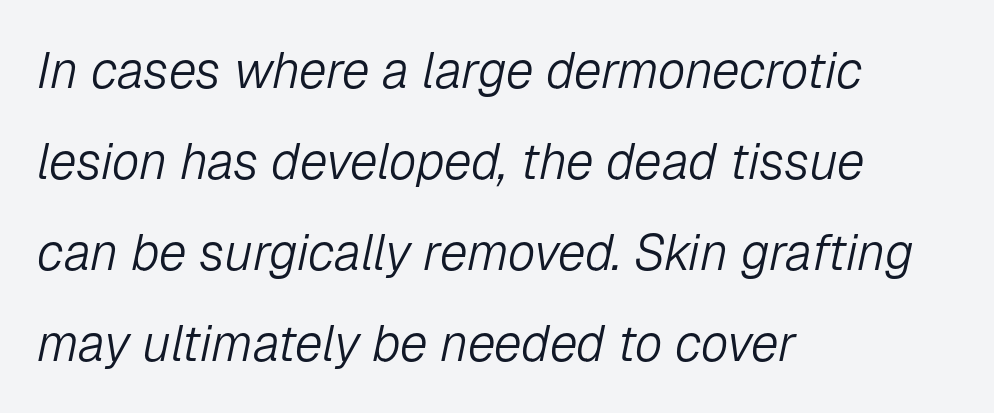
{"italic": "yes", "lean": "right", "slant_degrees": 12, "bold": "no", "weight": "light", "width": "normal", "stroke_contrast": "low", "x_height": "medium", "monospaced": "no", "underline": "no", "align": "left", "line_spacing_ratio": 1.82, "letter_spacing": "normal", "letter_spacing_em": 0.0, "glyph_px": 50}
